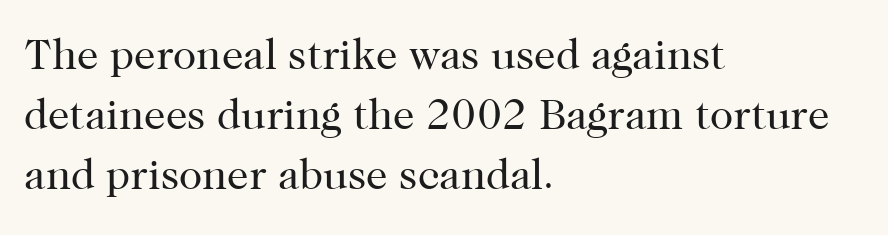
Q: Is the text bold? A: No.
Q: Is the text italic (slanted)? A: No, it is upright.
Q: Is the typeface a serif or a sans-serif typeface? A: Serif.
Q: Is the text underlined? A: No.
Q: How is the paragraph aligned? A: Left-aligned.
Q: Is the spacing between letters normal or unusually wide? A: Normal.
Q: Is the spacing between lines tight, normal or loose? A: Normal.
Q: Width (condensed, normal, or wide)? A: Normal.
Q: Stroke contrast? A: High.
Q: x-height? A: Medium.
Q: Monospaced? A: No.
